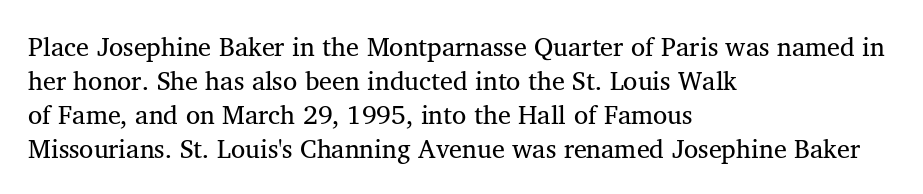
Regarding leading, the lines here are spaced in the standard way. These glyphs show unthickened strokes, regular width or finer. Quick note: underline off. Tracking here is standard; glyphs follow each other at the usual distance.
